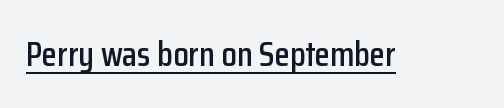
Here the designer chose a conventional face with non-uniform glyph widths. Letterform terminals end flat and unadorned throughout the passage. Observe the ordinary spacing: letters are neighbours, not strangers. No italicization has been applied; the sample stays upright. The rendered words wear a rule along their underside.
